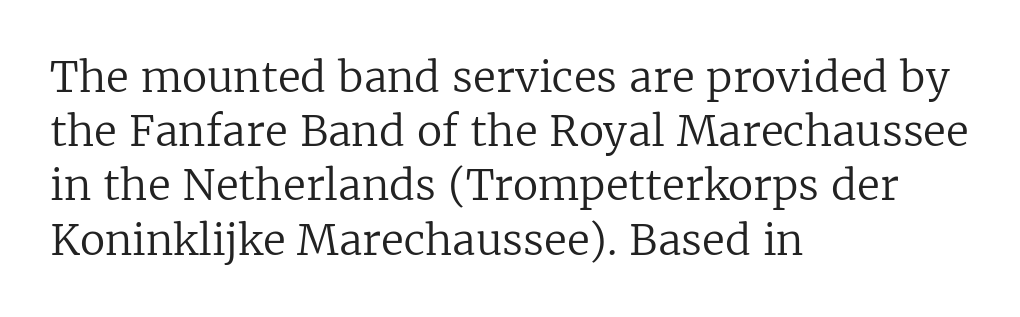
The image shows 42 px regular-weight serif type, upright; set left-aligned, normal line spacing (1.29x), normal letter spacing, not underlined; low stroke contrast and a medium x-height.
